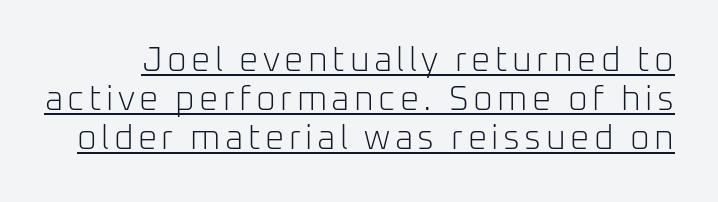
The cut favours lightness, reaching ordinary text weight at its darkest. Closely set lines give the paragraph a compact silhouette. The face used here is proportionally spaced, like ordinary book or web type. A roman cut, with each character standing at attention. This is underlined copy, the kind a proofreader might mark for attention.
